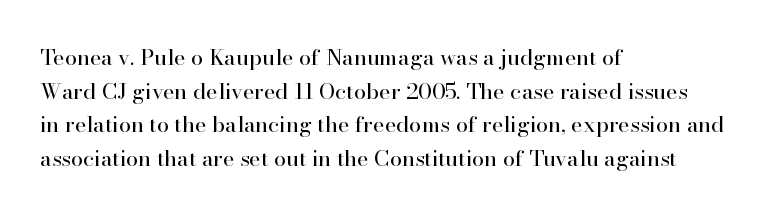
{"italic": "no", "bold": "no", "underline": "no", "align": "left", "line_spacing": "normal", "line_spacing_ratio": 1.53, "letter_spacing": "normal", "letter_spacing_em": 0.0, "glyph_px": 22}
